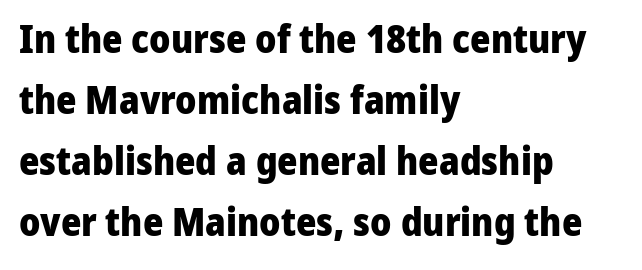
Q: Is the text bold? A: Yes.
Q: Is the text italic (slanted)? A: No, it is upright.
Q: Is the typeface a serif or a sans-serif typeface? A: Sans-serif.
Q: Is the text underlined? A: No.
Q: How is the paragraph aligned? A: Left-aligned.
Q: Is the spacing between letters normal or unusually wide? A: Normal.
Q: Is the spacing between lines tight, normal or loose? A: Normal.
Q: Width (condensed, normal, or wide)? A: Normal.
Q: Stroke contrast? A: Low.
Q: x-height? A: Medium.
Q: Monospaced? A: No.
